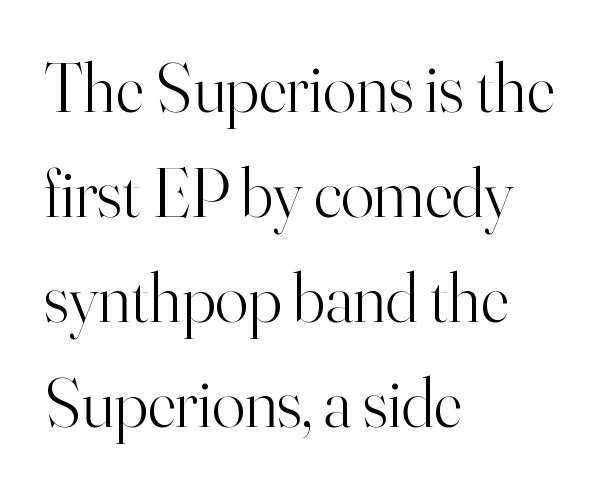
Leftover space on each line is placed entirely after the last word. This sample uses an upright cut, with every glyph sitting square on the baseline. Stems here are at most as thick as an everyday book face. Descender tails drop into unmarked territory.
